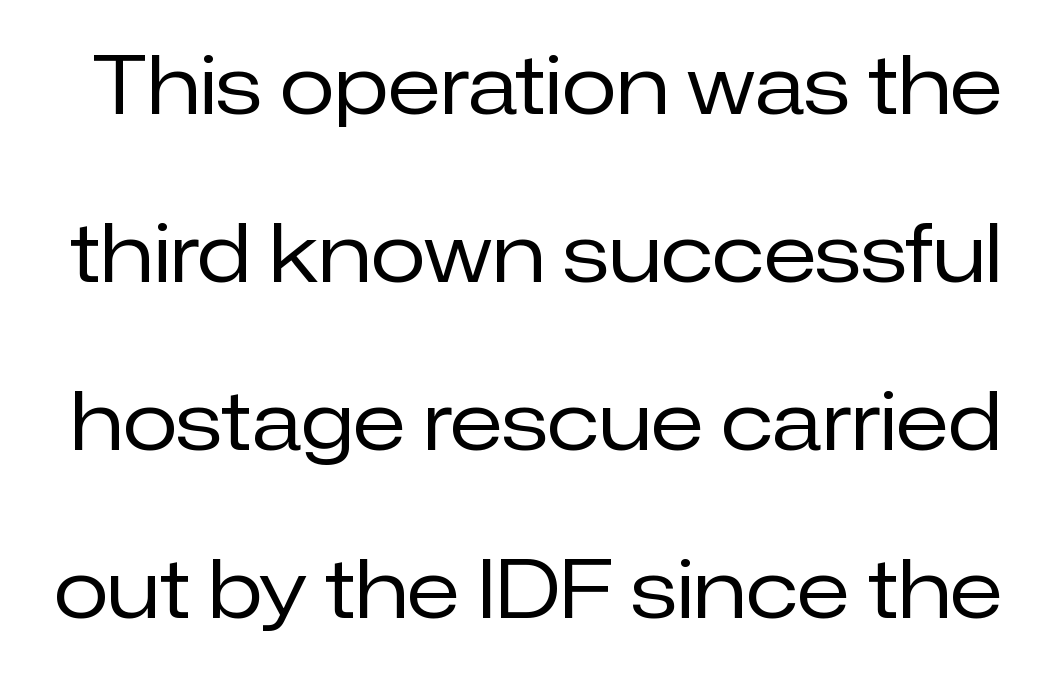
{"serif": "no", "italic": "no", "bold": "no", "weight": "regular", "width": "normal", "stroke_contrast": "low", "x_height": "medium", "monospaced": "no", "underline": "no", "line_spacing": "loose", "line_spacing_ratio": 2.1, "letter_spacing": "normal", "letter_spacing_em": 0.0, "glyph_px": 80}
